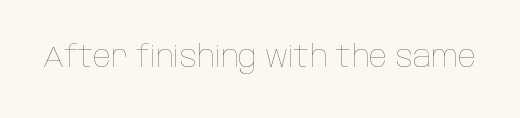
The image shows 30 px thin, condensed type, upright; set normal letter spacing, not underlined; low stroke contrast and a large x-height.
